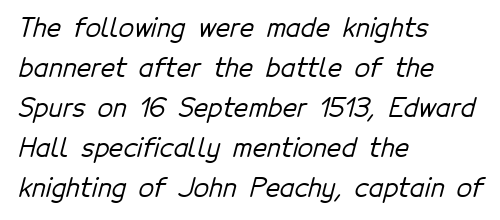
The specimen omits any rule beneath the text block's lines. A student would call this left alignment; a typographer would say flush left, rag right. Standard letterfit; no display-style spreading of the glyphs. Honestly, the row spacing looks completely unremarkable.
